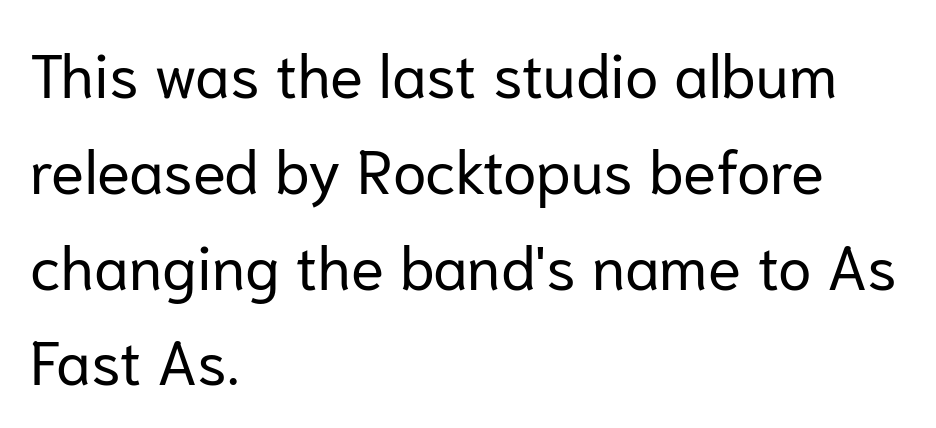
{"serif": "no", "italic": "no", "bold": "no", "weight": "regular", "width": "normal", "stroke_contrast": "low", "x_height": "medium", "monospaced": "no", "underline": "no", "align": "left", "line_spacing": "normal", "line_spacing_ratio": 1.57, "letter_spacing": "normal", "letter_spacing_em": 0.0, "glyph_px": 61}
